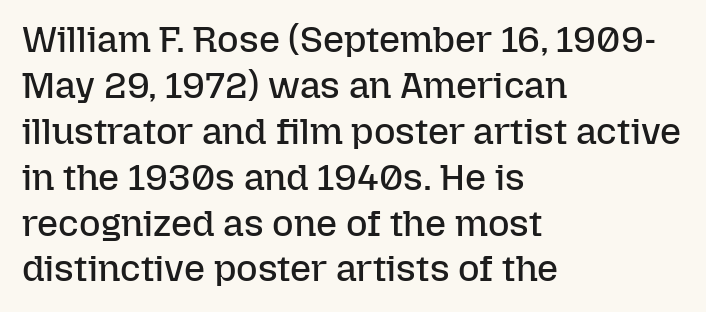
{"italic": "no", "bold": "no", "weight": "regular", "width": "normal", "stroke_contrast": "low", "x_height": "medium", "monospaced": "no", "underline": "no", "align": "left", "line_spacing_ratio": 1.24, "letter_spacing": "normal", "letter_spacing_em": 0.0, "glyph_px": 37}
